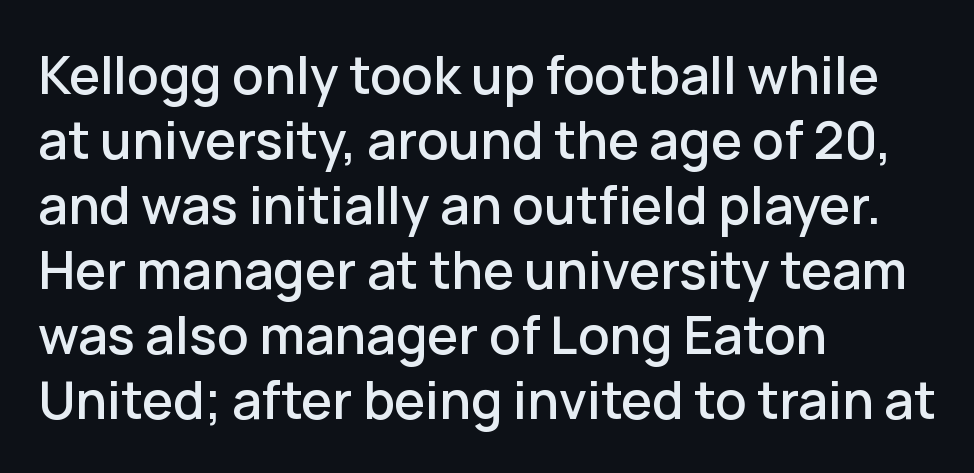
Q: Is the text italic (slanted)? A: No, it is upright.
Q: Is the typeface a serif or a sans-serif typeface? A: Sans-serif.
Q: Is the text underlined? A: No.
Q: How is the paragraph aligned? A: Left-aligned.
Q: Is the spacing between letters normal or unusually wide? A: Normal.
Q: Is the spacing between lines tight, normal or loose? A: Normal.
Q: Width (condensed, normal, or wide)? A: Normal.
Q: Stroke contrast? A: Low.
Q: x-height? A: Medium.
Q: Monospaced? A: No.
